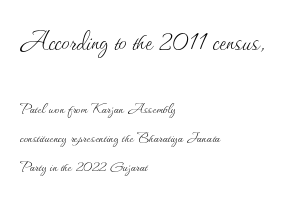
{"bold": "no", "weight": "thin", "width": "normal", "stroke_contrast": "medium", "x_height": "small", "monospaced": "no", "underline": "no", "align": "left", "line_spacing": "normal", "line_spacing_ratio": 1.61, "letter_spacing": "normal", "letter_spacing_em": 0.0, "larger_block": "first", "size_ratio": 1.78, "glyph_px": 32}
